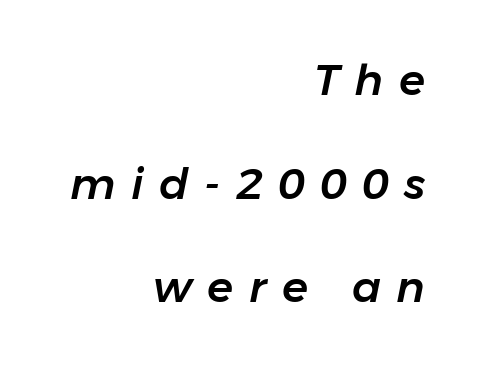
The image shows 43 px text type, italic (leaning right); set right-aligned, loose line spacing (2.41x), unusually wide letter spacing (+0.36 em), not underlined; low stroke contrast and a medium x-height.
